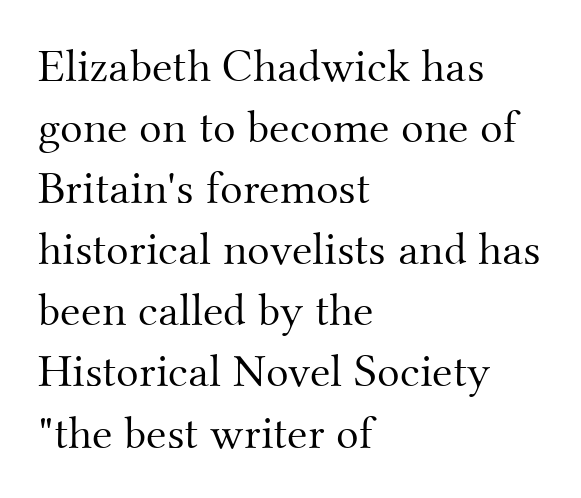
Q: Is the text bold? A: No.
Q: Is the text italic (slanted)? A: No, it is upright.
Q: Is the typeface a serif or a sans-serif typeface? A: Serif.
Q: Is the text underlined? A: No.
Q: How is the paragraph aligned? A: Left-aligned.
Q: Is the spacing between letters normal or unusually wide? A: Normal.
Q: Is the spacing between lines tight, normal or loose? A: Normal.
Q: Width (condensed, normal, or wide)? A: Normal.
Q: Stroke contrast? A: Medium.
Q: x-height? A: Small.
Q: Monospaced? A: No.
